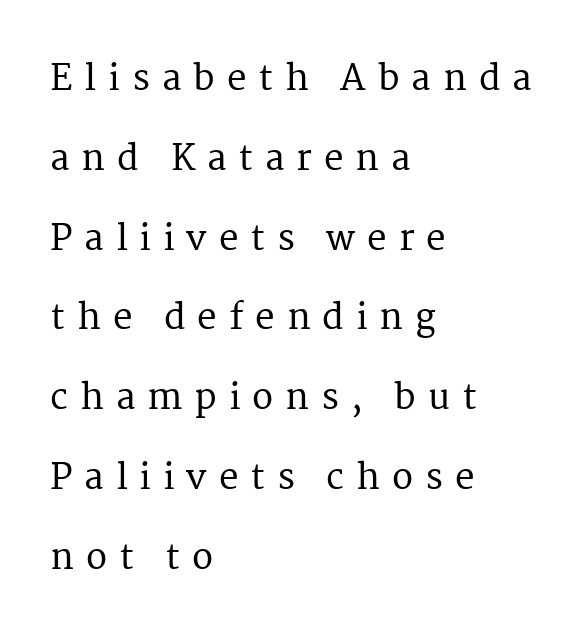
Ordinary non-slanted type is in use. Unlike a clean sans, this face finishes its strokes with serifs. Here the glyphs are tracked loosely, breaking word shapes into spaced letters. Has an underline been added? It has not.
